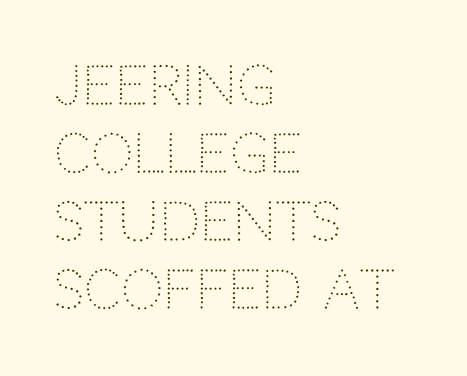
Q: Is the text bold? A: No.
Q: Is the text italic (slanted)? A: No, it is upright.
Q: Is the typeface a serif or a sans-serif typeface? A: Sans-serif.
Q: Is the text underlined? A: No.
Q: How is the paragraph aligned? A: Left-aligned.
Q: Is the spacing between letters normal or unusually wide? A: Normal.
Q: Is the spacing between lines tight, normal or loose? A: Normal.
Q: Width (condensed, normal, or wide)? A: Normal.
Q: Stroke contrast? A: Low.
Q: x-height? A: Large.
Q: Monospaced? A: No.
